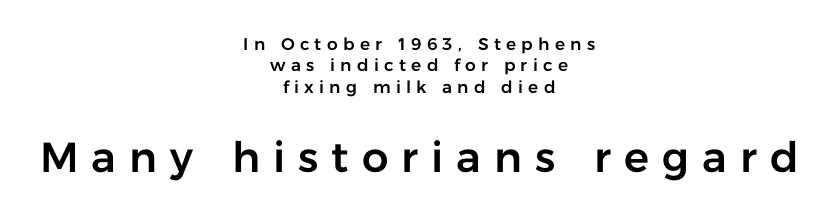
Q: Is the text italic (slanted)? A: No, it is upright.
Q: Is the typeface a serif or a sans-serif typeface? A: Sans-serif.
Q: Is the text underlined? A: No.
Q: How is the paragraph aligned? A: Centered.
Q: Is the spacing between letters normal or unusually wide? A: Unusually wide.
Q: Is the spacing between lines tight, normal or loose? A: Normal.
Q: Which block of text is set in a larger size, the first (top) or the second (bottom)? A: The second (bottom) one.
Q: Width (condensed, normal, or wide)? A: Normal.
Q: Stroke contrast? A: Low.
Q: x-height? A: Medium.
Q: Monospaced? A: No.
